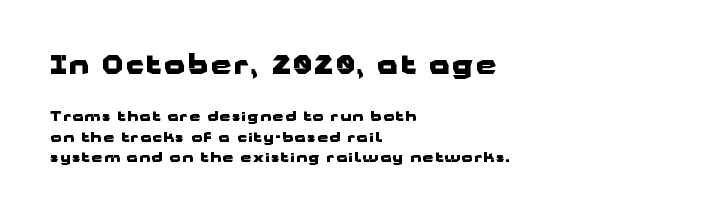
The letters stand straight up with perfectly vertical stems. A dark, heavy texture on the line: the type is bold. Of the two passages, the one on top uses the larger point size. Has an underline been added? It has not. How would I describe the line gaps? Plain and ordinary. Typeset ragged right — the left edge is the straight one.
